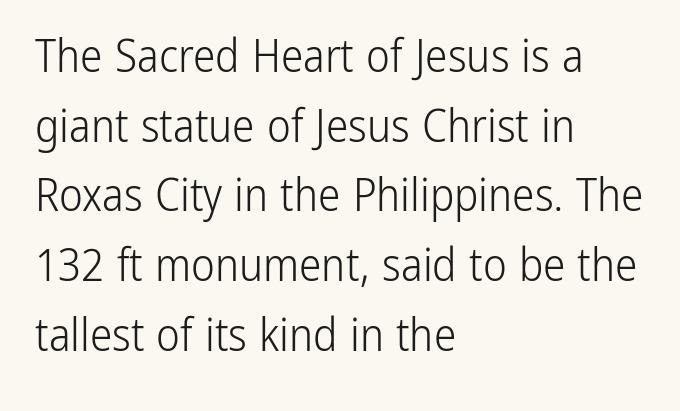
{"serif": "no", "italic": "no", "bold": "no", "weight": "light", "width": "condensed", "stroke_contrast": "low", "x_height": "medium", "monospaced": "no", "underline": "no", "align": "left", "line_spacing": "normal", "line_spacing_ratio": 1.55, "letter_spacing": "normal", "letter_spacing_em": 0.0, "glyph_px": 45}
